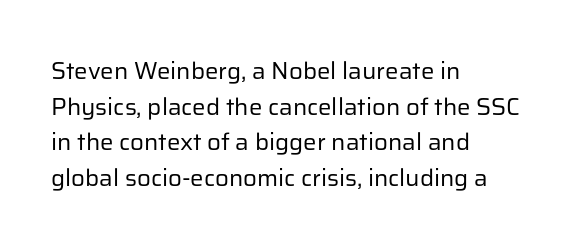
{"italic": "no", "bold": "no", "underline": "no", "align": "left", "line_spacing": "normal", "line_spacing_ratio": 1.48, "letter_spacing": "normal", "letter_spacing_em": 0.0, "glyph_px": 24}
